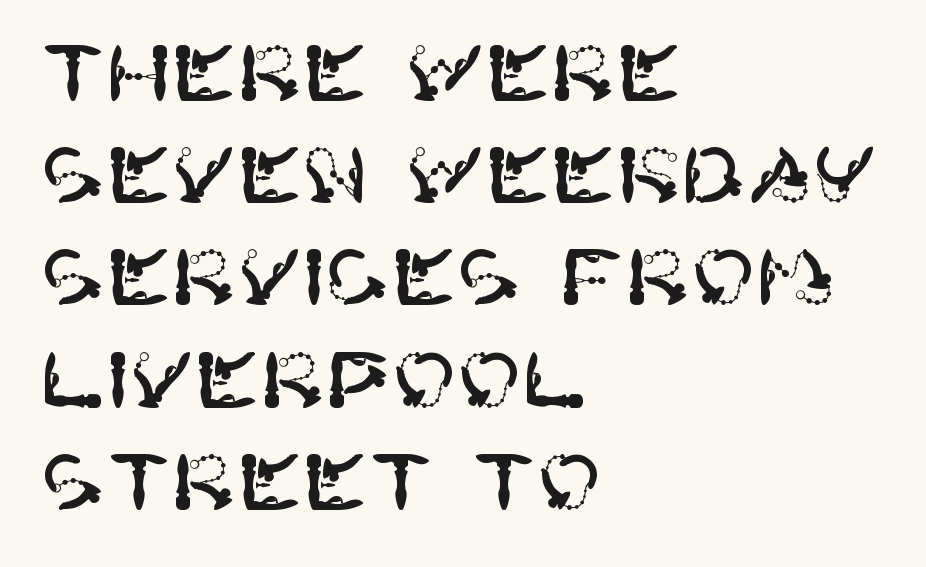
The image shows 78 px sans-serif type, upright; set left-aligned, normal line spacing (1.31x), normal letter spacing, not underlined; high stroke contrast and a large x-height.
